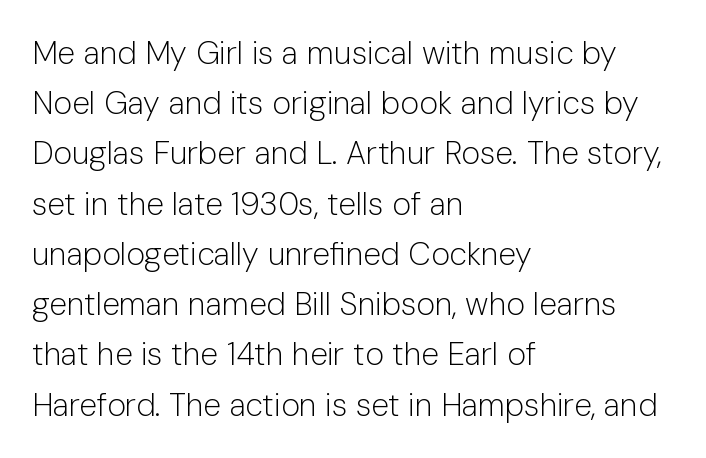
Tall strokes in this sample are plumb rather than angled. Is the block centered? No — it sits flush against the left margin. Proportional: the letters do not fall into vertical columns. The font family rendered here belongs to the sans-serif group. Underlining? Definitely not there.
